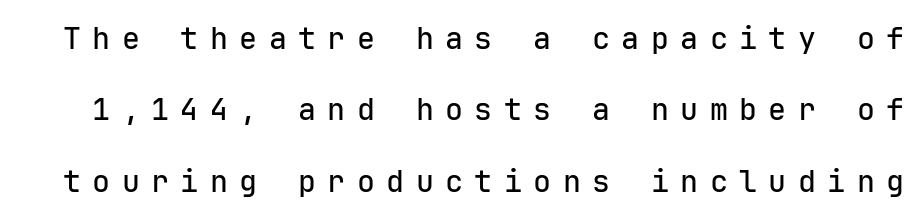
The image shows 30 px sans-serif type, upright, monospaced; set loose line spacing (2.38x), unusually wide letter spacing (+0.38 em), not underlined; low stroke contrast and a medium x-height.
